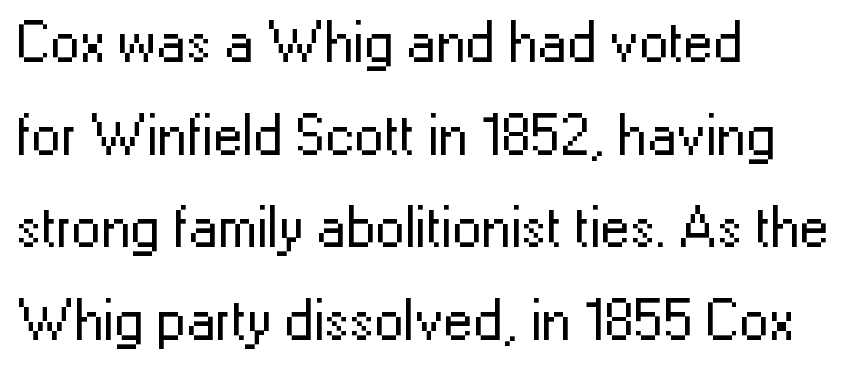
Q: Is the text bold? A: No.
Q: Is the text italic (slanted)? A: No, it is upright.
Q: Is the typeface a serif or a sans-serif typeface? A: Sans-serif.
Q: Is the text underlined? A: No.
Q: How is the paragraph aligned? A: Left-aligned.
Q: Is the spacing between letters normal or unusually wide? A: Normal.
Q: Is the spacing between lines tight, normal or loose? A: Normal.
Q: Width (condensed, normal, or wide)? A: Normal.
Q: Stroke contrast? A: Low.
Q: x-height? A: Medium.
Q: Monospaced? A: No.
